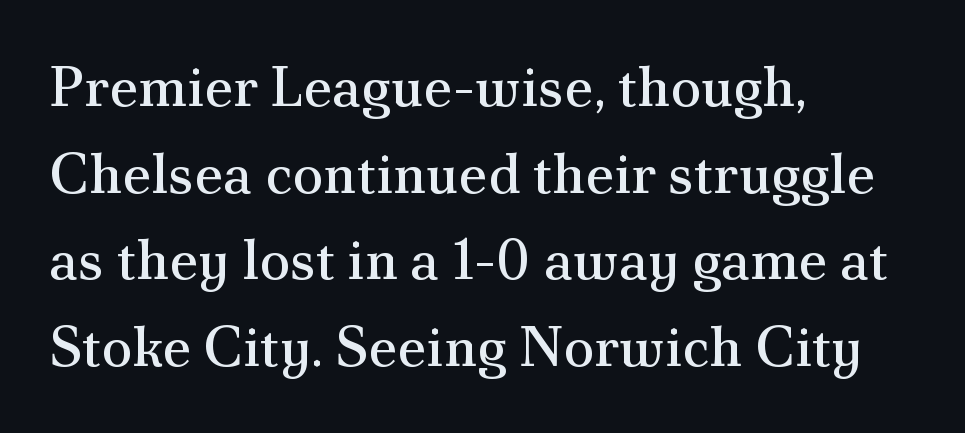
The image shows 57 px regular-weight serif type, upright; set left-aligned, normal line spacing (1.52x), normal letter spacing, not underlined; medium stroke contrast and a small x-height.
